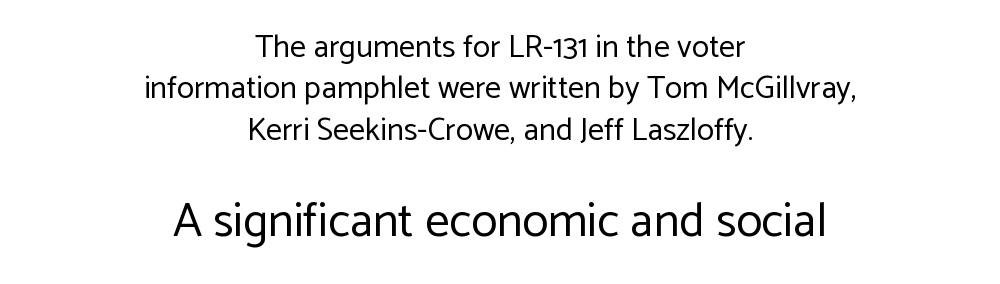
The image shows 48 px regular-weight sans-serif type, upright; set centered, normal line spacing (1.29x), normal letter spacing, not underlined; the second (bottom) block is 1.5x larger; low stroke contrast and a medium x-height.
